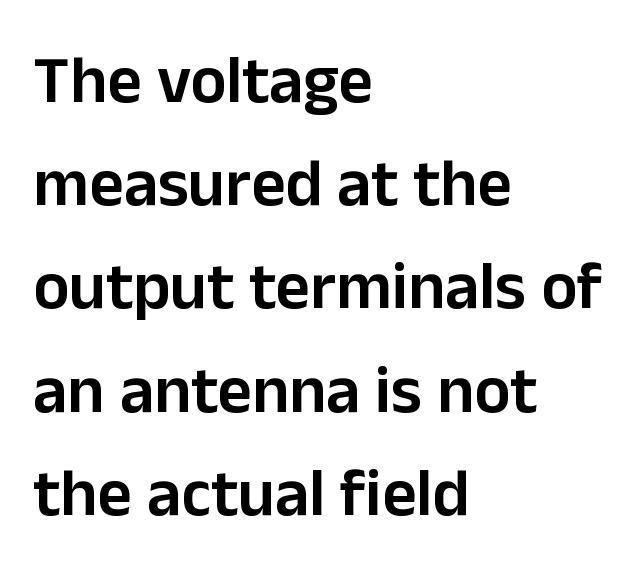
The image shows 67 px semibold sans-serif type, upright; set left-aligned, normal line spacing (1.54x), normal letter spacing, not underlined; low stroke contrast and a medium x-height.
